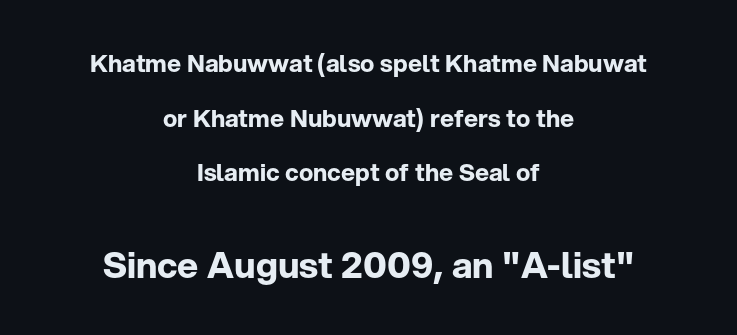
The passage shown is typeset with a sans-serif family. The string is rendered with underlining switched off. The passage shown is emphatically bold. The block sitting lower on the canvas is the one with enlarged characters. Horizontally, the lines are justified to the midpoint only.
